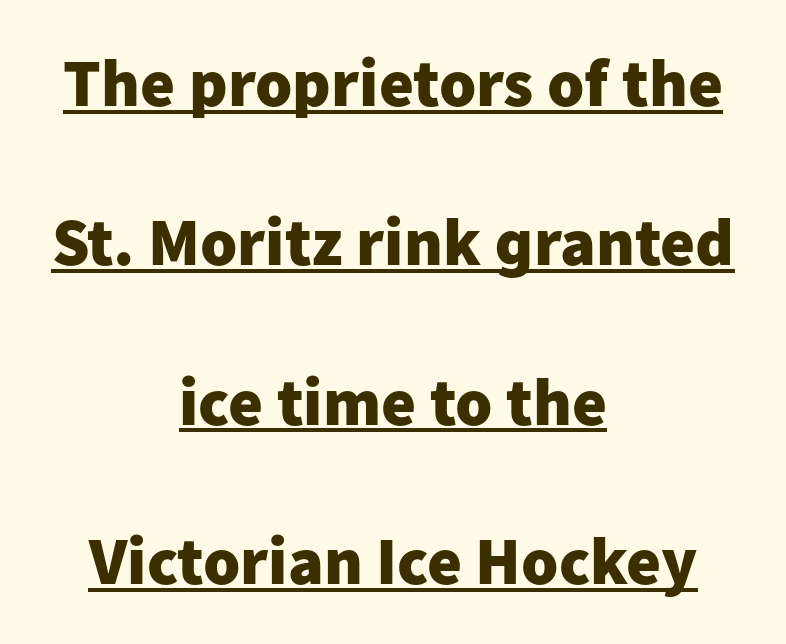
The image shows 67 px heavy sans-serif type, upright; set centered, loose line spacing (2.38x), normal letter spacing, underlined; low stroke contrast and a medium x-height.
